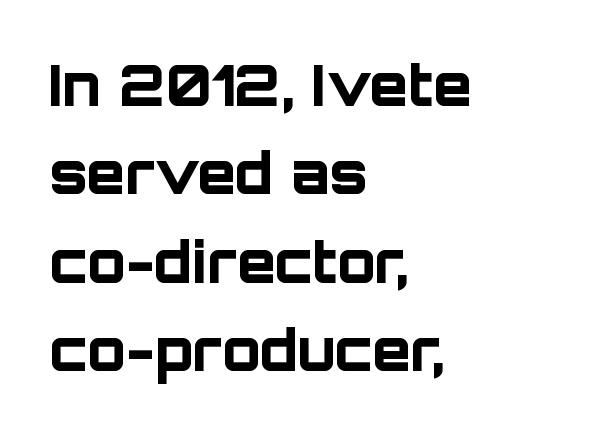
Q: Is the text bold? A: Yes.
Q: Is the text italic (slanted)? A: No, it is upright.
Q: Is the typeface a serif or a sans-serif typeface? A: Sans-serif.
Q: Is the text underlined? A: No.
Q: How is the paragraph aligned? A: Left-aligned.
Q: Is the spacing between letters normal or unusually wide? A: Normal.
Q: Is the spacing between lines tight, normal or loose? A: Normal.
Q: Width (condensed, normal, or wide)? A: Normal.
Q: Stroke contrast? A: Low.
Q: x-height? A: Large.
Q: Monospaced? A: No.
